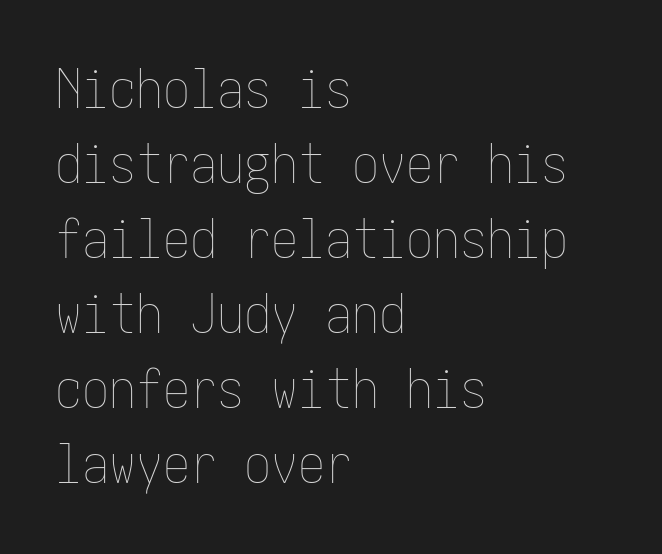
The ragged edge is on the right, which tells us the setting is flush left. Tracking here is standard; glyphs follow each other at the usual distance. The leading is moderate, giving the passage an even texture. Vertical stems look standard width or narrower in stroke.
